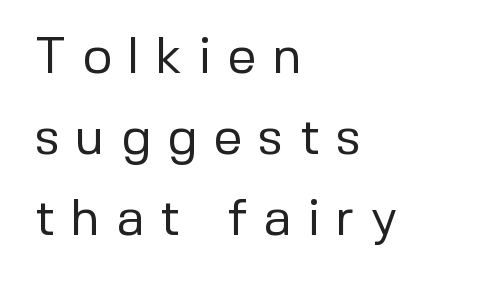
A bare baseline throughout the passage. Line spacing here is normal. The compositor pushed each line to the left boundary. Note: no serifs on the glyphs.
